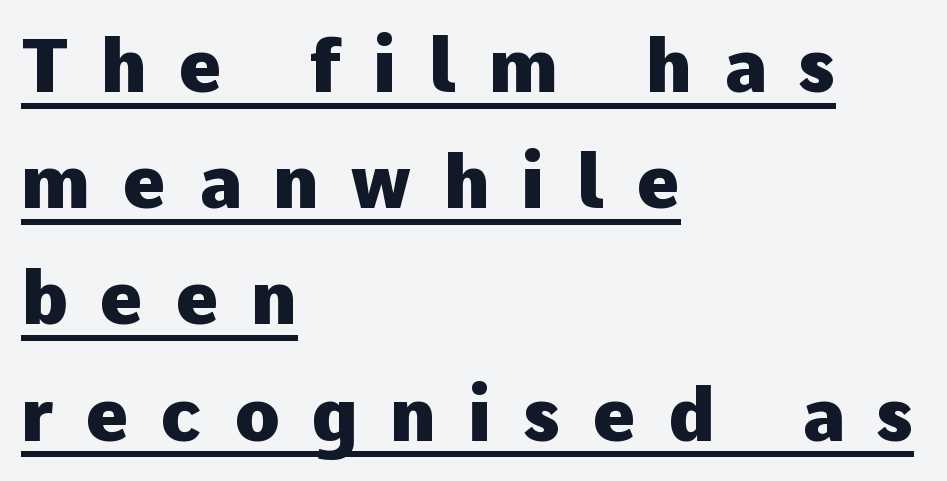
The image shows 74 px heavy sans-serif type, upright; set left-aligned, normal line spacing (1.57x), unusually wide letter spacing (+0.43 em), underlined; low stroke contrast and a medium x-height.
